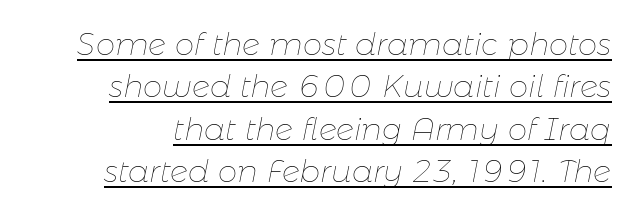
Regular leading. The face used here appears with an underline applied. The face used here is proportionally spaced, like ordinary book or web type. The lettering tilts uniformly, giving the passage an italic look.
